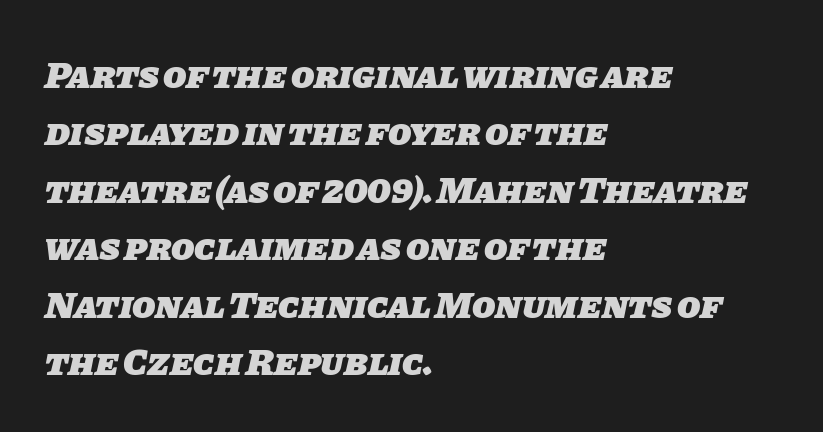
Q: Is the text bold? A: Yes.
Q: Is the typeface a serif or a sans-serif typeface? A: Serif.
Q: Is the text underlined? A: No.
Q: How is the paragraph aligned? A: Left-aligned.
Q: Is the spacing between letters normal or unusually wide? A: Normal.
Q: Is the spacing between lines tight, normal or loose? A: Normal.
Q: Width (condensed, normal, or wide)? A: Normal.
Q: Stroke contrast? A: Low.
Q: x-height? A: Large.
Q: Monospaced? A: No.
